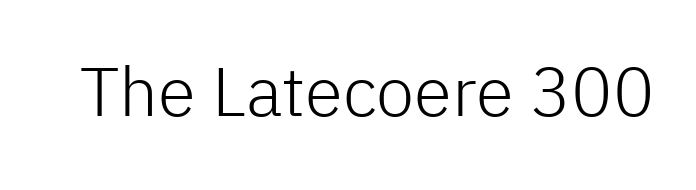
{"serif": "no", "italic": "no", "bold": "no", "weight": "light", "width": "normal", "stroke_contrast": "low", "x_height": "medium", "monospaced": "no", "underline": "no", "letter_spacing": "normal", "letter_spacing_em": 0.0, "glyph_px": 69}
